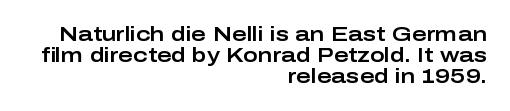
The image shows 20 px text type, upright; set right-aligned, tight line spacing (1.05x), normal letter spacing, not underlined.
